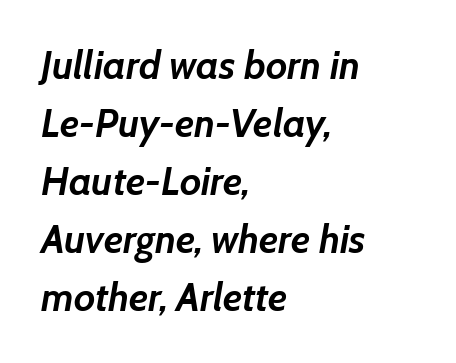
{"italic": "yes", "lean": "right", "slant_degrees": 7, "bold": "yes", "weight": "semibold", "width": "normal", "stroke_contrast": "low", "x_height": "medium", "monospaced": "no", "underline": "no", "align": "left", "line_spacing": "normal", "line_spacing_ratio": 1.49, "letter_spacing": "normal", "letter_spacing_em": 0.0, "glyph_px": 39}
